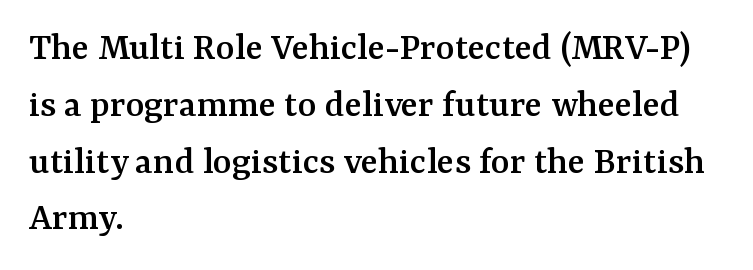
The image shows 40 px serif type, upright; set left-aligned, normal line spacing (1.42x), normal letter spacing, not underlined; medium stroke contrast and a medium x-height.
